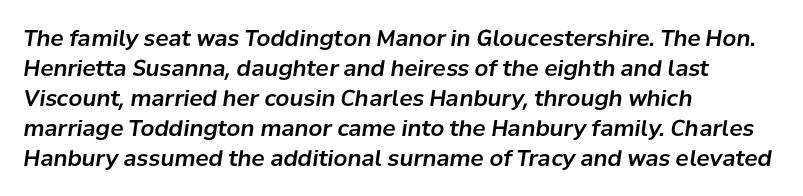
Q: Is the text italic (slanted)? A: Yes, it leans right by about 8 degrees.
Q: Is the text underlined? A: No.
Q: How is the paragraph aligned? A: Left-aligned.
Q: Is the spacing between letters normal or unusually wide? A: Normal.
Q: Is the spacing between lines tight, normal or loose? A: Normal.
